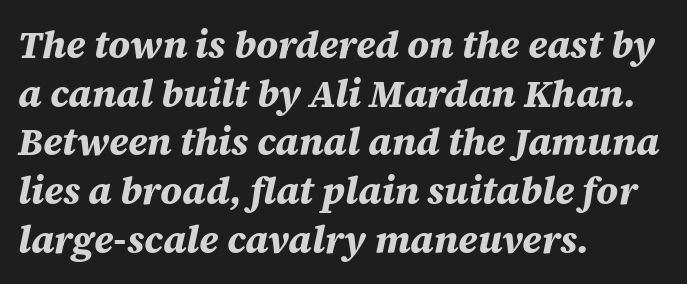
The image shows 38 px bold type, italic (leaning right); set left-aligned, normal line spacing (1.28x), normal letter spacing, not underlined; medium stroke contrast and a large x-height.
